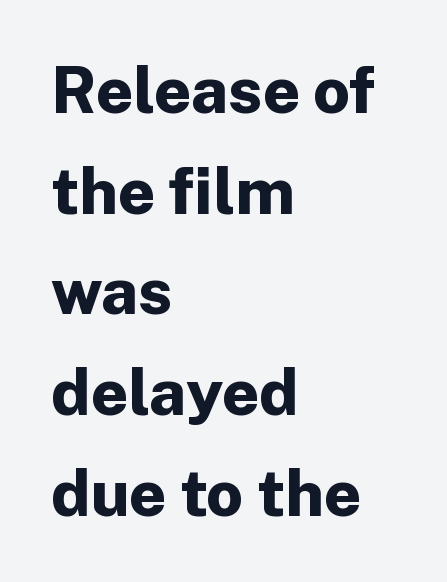
The image shows 65 px bold sans-serif type, upright; set left-aligned, normal line spacing (1.55x), normal letter spacing, not underlined; low stroke contrast and a medium x-height.
